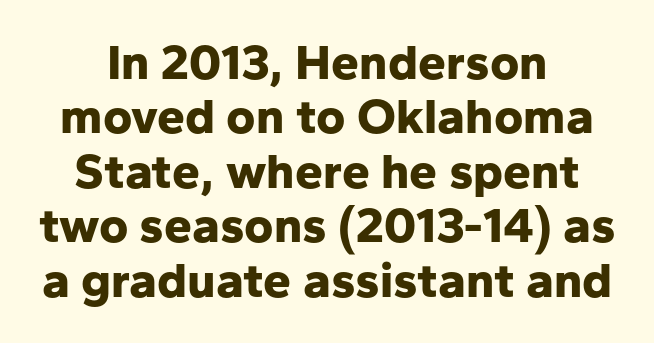
The image shows 50 px bold sans-serif type, upright; set centered, tight line spacing (1.09x), normal letter spacing, not underlined; low stroke contrast and a medium x-height.
